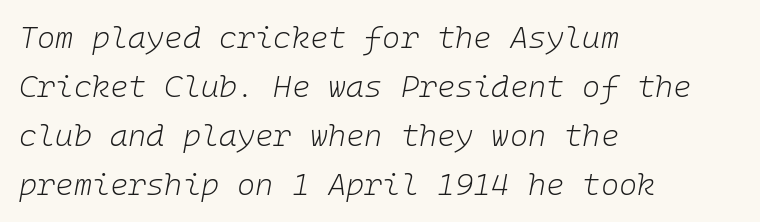
The image shows 31 px light type, italic (leaning right), monospaced; set left-aligned, normal line spacing (1.58x), normal letter spacing, not underlined; low stroke contrast and a medium x-height.
